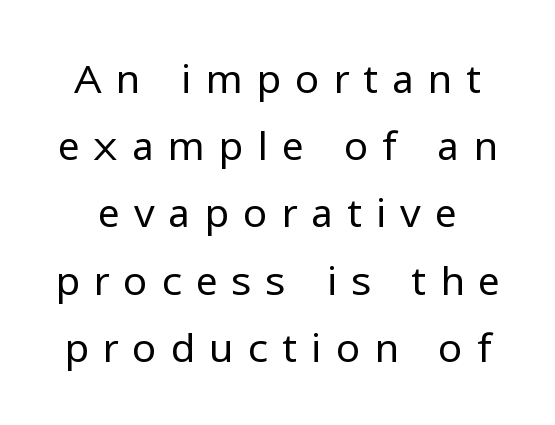
Q: Is the text bold? A: No.
Q: Is the text italic (slanted)? A: No, it is upright.
Q: Is the typeface a serif or a sans-serif typeface? A: Sans-serif.
Q: Is the text underlined? A: No.
Q: Is the spacing between letters normal or unusually wide? A: Unusually wide.
Q: Is the spacing between lines tight, normal or loose? A: Normal.
Q: Width (condensed, normal, or wide)? A: Normal.
Q: Stroke contrast? A: Low.
Q: x-height? A: Medium.
Q: Monospaced? A: No.
